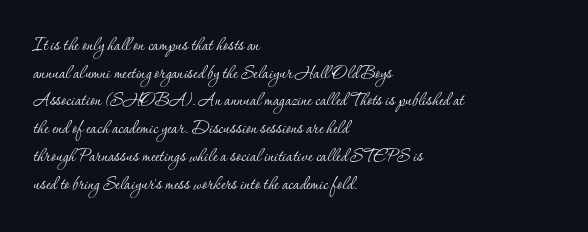
{"bold": "no", "underline": "no", "align": "left", "line_spacing": "normal", "line_spacing_ratio": 1.26, "letter_spacing": "normal", "letter_spacing_em": 0.0, "glyph_px": 22}
